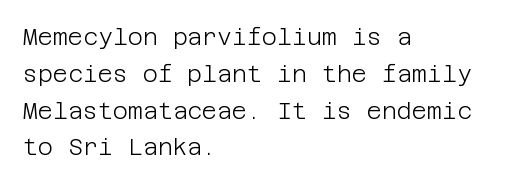
{"italic": "no", "bold": "no", "underline": "no", "align": "left", "line_spacing": "normal", "line_spacing_ratio": 1.6, "letter_spacing": "normal", "letter_spacing_em": 0.0, "glyph_px": 23}
